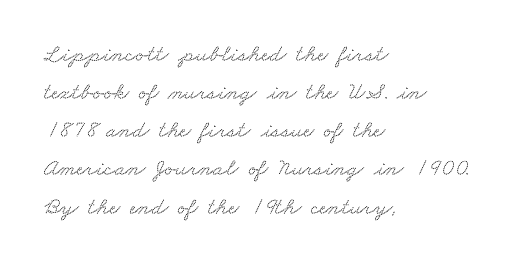
The image shows 24 px text type; set left-aligned, normal line spacing (1.59x), normal letter spacing, not underlined.
